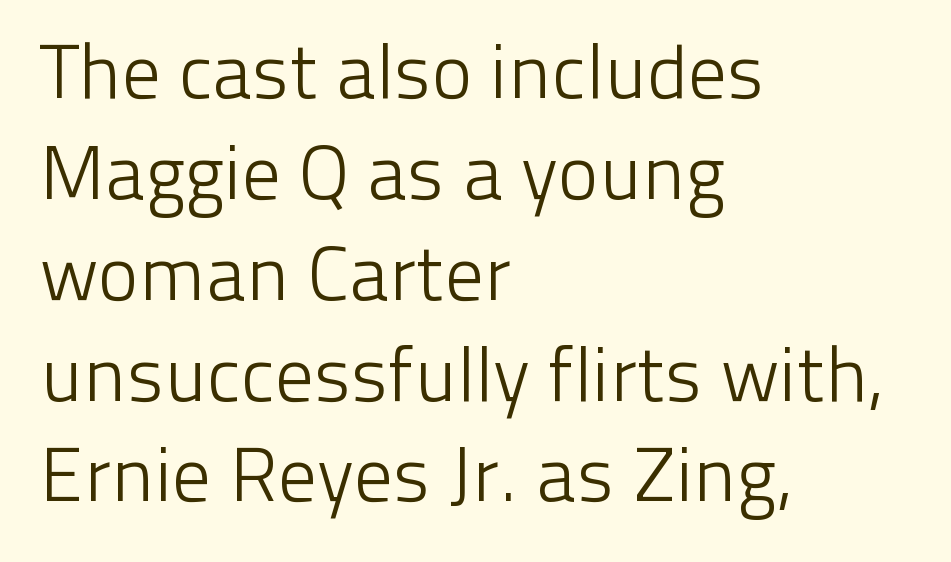
The image shows 77 px light sans-serif type, upright; set left-aligned, normal line spacing (1.31x), normal letter spacing, not underlined; low stroke contrast and a medium x-height.
